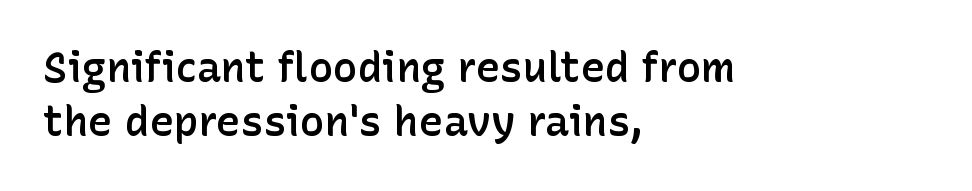
{"serif": "no", "italic": "no", "bold": "semi", "weight": "semibold", "width": "normal", "stroke_contrast": "low", "x_height": "medium", "monospaced": "no", "underline": "no", "align": "left", "line_spacing": "normal", "line_spacing_ratio": 1.32, "letter_spacing": "normal", "letter_spacing_em": 0.0, "glyph_px": 41}
